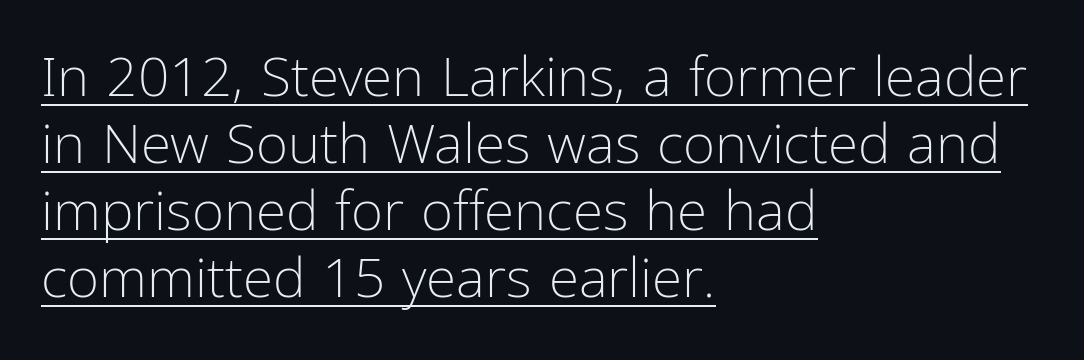
Q: Is the text bold? A: No.
Q: Is the text italic (slanted)? A: No, it is upright.
Q: Is the typeface a serif or a sans-serif typeface? A: Sans-serif.
Q: Is the text underlined? A: Yes.
Q: How is the paragraph aligned? A: Left-aligned.
Q: Is the spacing between letters normal or unusually wide? A: Normal.
Q: Width (condensed, normal, or wide)? A: Condensed.
Q: Stroke contrast? A: Low.
Q: x-height? A: Medium.
Q: Monospaced? A: No.
